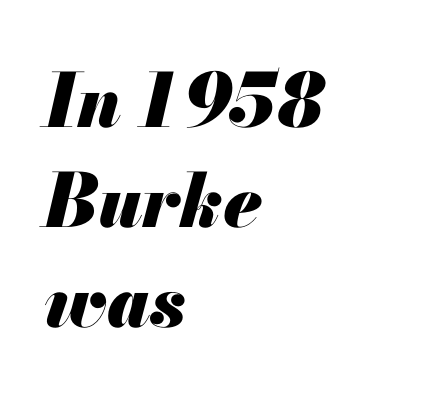
The image shows 74 px heavy type, italic (leaning right); set left-aligned, normal line spacing (1.35x), normal letter spacing, not underlined; medium stroke contrast and a small x-height.
